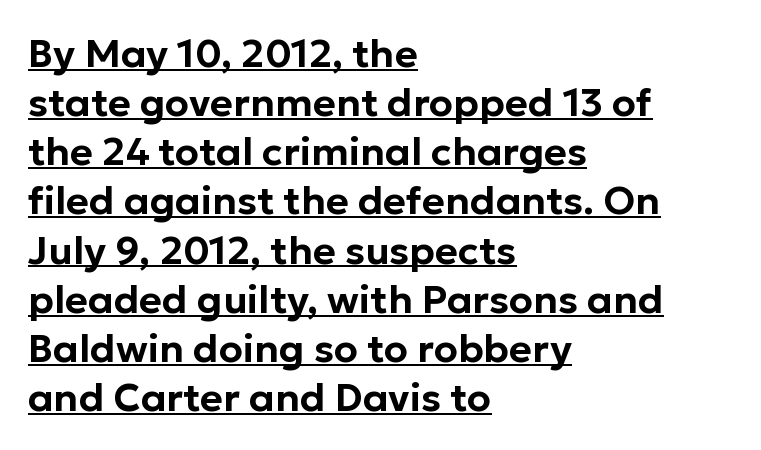
{"serif": "no", "italic": "no", "width": "normal", "stroke_contrast": "low", "x_height": "medium", "monospaced": "no", "underline": "yes", "align": "left", "line_spacing": "normal", "line_spacing_ratio": 1.26, "letter_spacing": "normal", "letter_spacing_em": 0.0, "glyph_px": 39}
